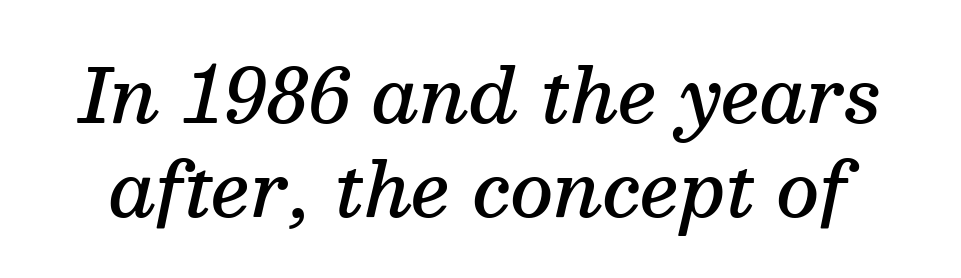
When letters slant like this, we call the style italic. To sum up the face: it has serifs. Any mark beneath the type? The region is blank. A typesetter would call this proportional, since set widths differ per character. The strokes are fattened partway — semibold, not bold. These lines keep a tight, regular rhythm from letter to letter.
